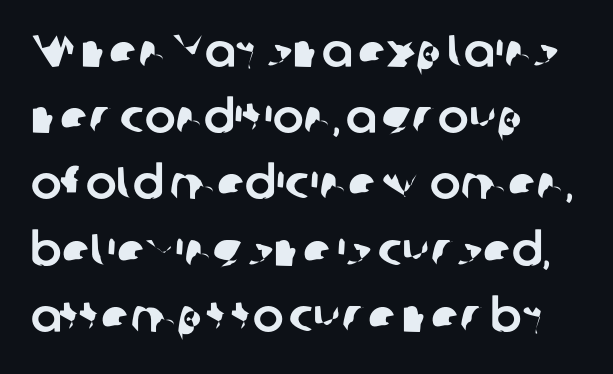
Q: Is the typeface a serif or a sans-serif typeface? A: Sans-serif.
Q: Is the text underlined? A: No.
Q: Is the spacing between letters normal or unusually wide? A: Normal.
Q: Is the spacing between lines tight, normal or loose? A: Normal.
Q: Width (condensed, normal, or wide)? A: Normal.
Q: Stroke contrast? A: Low.
Q: x-height? A: Medium.
Q: Monospaced? A: No.
